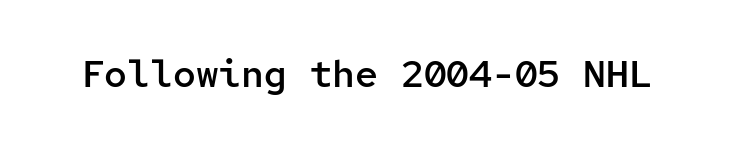
{"serif": "no", "italic": "no", "bold": "semi", "weight": "semibold", "width": "normal", "stroke_contrast": "low", "x_height": "medium", "monospaced": "yes", "underline": "no", "letter_spacing": "normal", "letter_spacing_em": 0.0, "glyph_px": 38}
